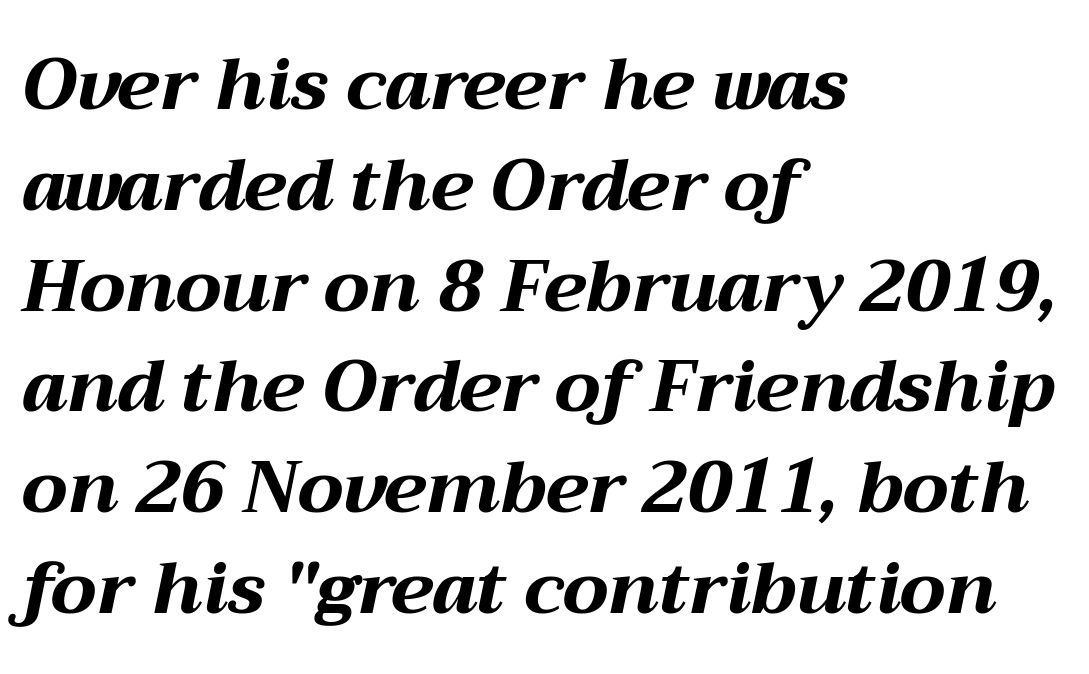
The rows are spaced the way most documents space them. Does the weight exceed regular? Yes, all the way to bold. The font's italic variant was chosen for this text. Any mark beneath the type? The region is blank. Do the characters align in a grid? No, the font is proportional.
